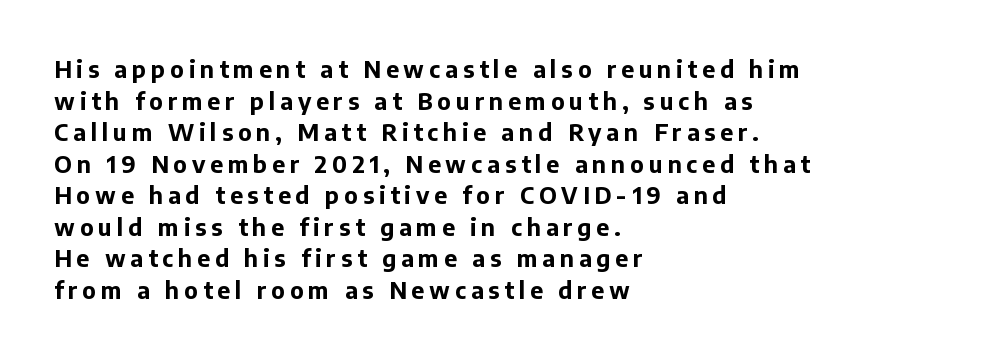
Q: Is the text bold? A: Yes.
Q: Is the text italic (slanted)? A: No, it is upright.
Q: Is the text underlined? A: No.
Q: How is the paragraph aligned? A: Left-aligned.
Q: Is the spacing between letters normal or unusually wide? A: Unusually wide.
Q: Is the spacing between lines tight, normal or loose? A: Normal.
